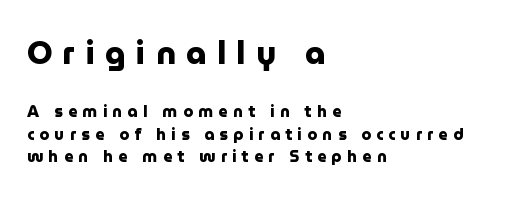
Q: Is the text bold? A: Yes.
Q: Is the text italic (slanted)? A: No, it is upright.
Q: Is the typeface a serif or a sans-serif typeface? A: Sans-serif.
Q: Is the text underlined? A: No.
Q: How is the paragraph aligned? A: Left-aligned.
Q: Is the spacing between letters normal or unusually wide? A: Unusually wide.
Q: Is the spacing between lines tight, normal or loose? A: Normal.
Q: Which block of text is set in a larger size, the first (top) or the second (bottom)? A: The first (top) one.
Q: Width (condensed, normal, or wide)? A: Normal.
Q: Stroke contrast? A: Low.
Q: x-height? A: Medium.
Q: Monospaced? A: No.
